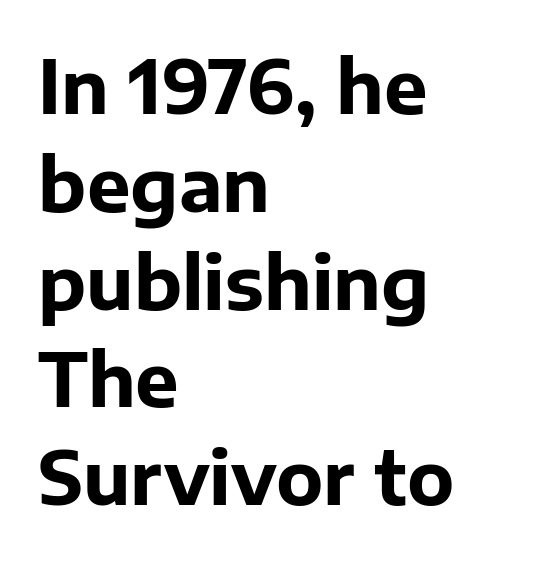
The glyphs in this specimen are sans serif. Notice how descenders clear the ascenders below comfortably — that's standard leading. The baseline area is clear. The passage shown has conventional tracking throughout. Proportional: the letters do not fall into vertical columns. Visually the block forms a straight wall on the left and a jagged coastline on the right.
